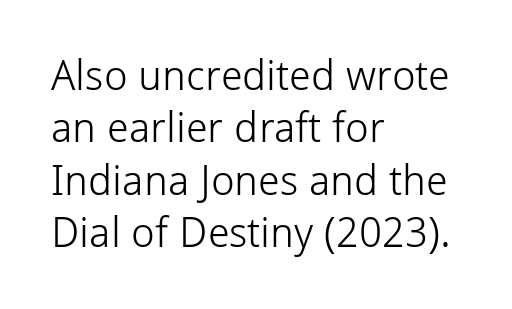
{"serif": "no", "italic": "no", "bold": "no", "weight": "light", "width": "normal", "stroke_contrast": "low", "x_height": "medium", "monospaced": "no", "underline": "no", "align": "left", "line_spacing": "normal", "line_spacing_ratio": 1.25, "letter_spacing": "normal", "letter_spacing_em": 0.0, "glyph_px": 42}
